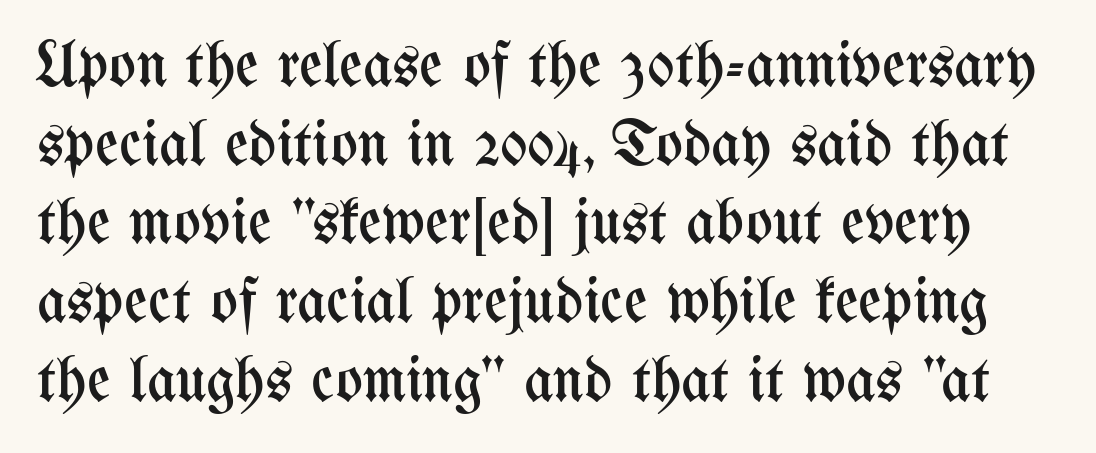
{"italic": "no", "bold": "no", "weight": "regular", "width": "condensed", "stroke_contrast": "medium", "x_height": "medium", "monospaced": "no", "underline": "no", "line_spacing_ratio": 1.23, "letter_spacing": "normal", "letter_spacing_em": 0.0, "glyph_px": 64}
